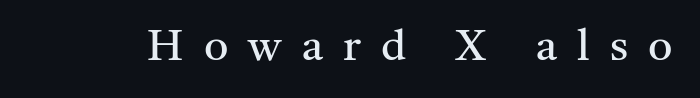
{"serif": "yes", "italic": "no", "bold": "no", "weight": "regular", "width": "normal", "stroke_contrast": "medium", "x_height": "medium", "monospaced": "no", "underline": "no", "letter_spacing": "wide", "letter_spacing_em": 0.47, "glyph_px": 43}
